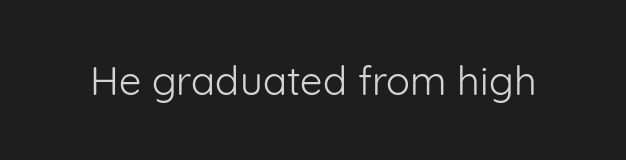
The image shows 40 px light sans-serif type, upright; set normal letter spacing, not underlined; low stroke contrast and a medium x-height.
